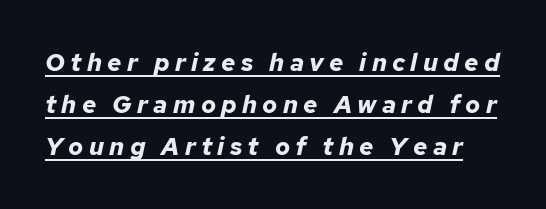
Q: Is the text bold? A: Yes.
Q: Is the text italic (slanted)? A: Yes, it leans right by about 12 degrees.
Q: Is the text underlined? A: Yes.
Q: Is the spacing between letters normal or unusually wide? A: Unusually wide.
Q: Is the spacing between lines tight, normal or loose? A: Normal.
